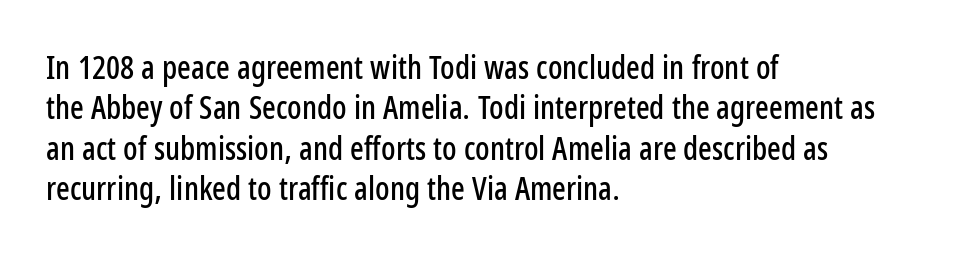
The passage shown has conventional tracking throughout. The letters advance in unequal steps, a hallmark of proportional type. Bare-footed words on every line. This is the regular roman posture of the typeface.
